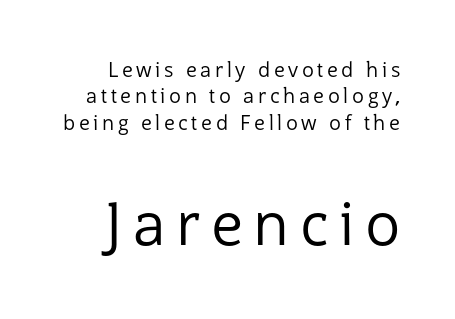
Does the lettering tilt? It doesn't — this is upright. Do the characters align in a grid? No, the font is proportional. A bare baseline throughout the passage. The typeface has the unassuming heft of standard copy or less. Typesetter's note — lower block bumped up in size, upper block left smaller. A normal amount of white space separates one row of letters from the next.
